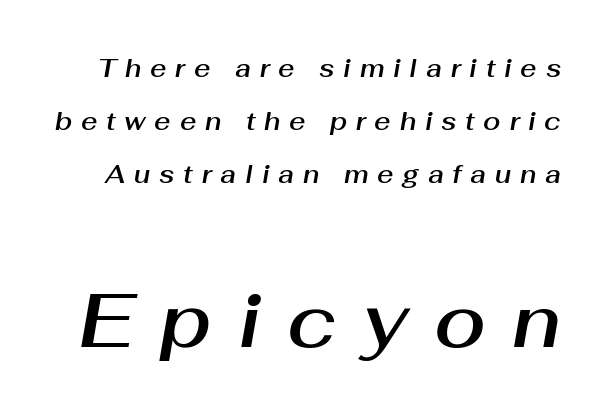
The lettering tilts uniformly, giving the passage an italic look. The space directly below the letters is spotless. In this sample the second text group is rendered at the bigger scale. Here the glyphs are tracked loosely, breaking word shapes into spaced letters.
